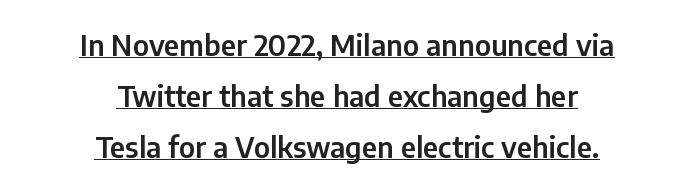
{"serif": "no", "italic": "no", "width": "normal", "stroke_contrast": "low", "x_height": "medium", "monospaced": "no", "underline": "yes", "align": "center", "line_spacing_ratio": 1.82, "letter_spacing": "normal", "letter_spacing_em": 0.0, "glyph_px": 28}
